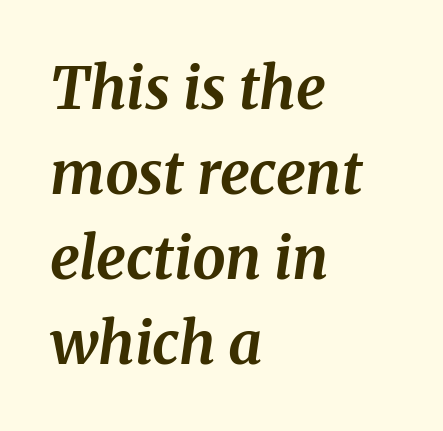
Q: Is the text bold? A: Yes.
Q: Is the text italic (slanted)? A: Yes, it leans right by about 8 degrees.
Q: Is the typeface a serif or a sans-serif typeface? A: Serif.
Q: Is the text underlined? A: No.
Q: How is the paragraph aligned? A: Left-aligned.
Q: Is the spacing between letters normal or unusually wide? A: Normal.
Q: Is the spacing between lines tight, normal or loose? A: Normal.
Q: Width (condensed, normal, or wide)? A: Normal.
Q: Stroke contrast? A: Medium.
Q: x-height? A: Medium.
Q: Monospaced? A: No.
